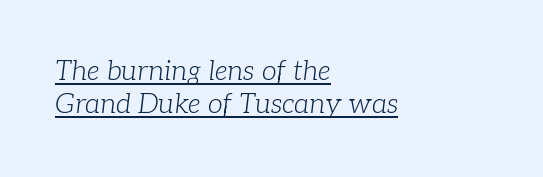
{"italic": "yes", "lean": "right", "slant_degrees": 7, "bold": "no", "underline": "yes", "align": "left", "line_spacing_ratio": 1.23, "letter_spacing": "normal", "letter_spacing_em": 0.0, "glyph_px": 27}
